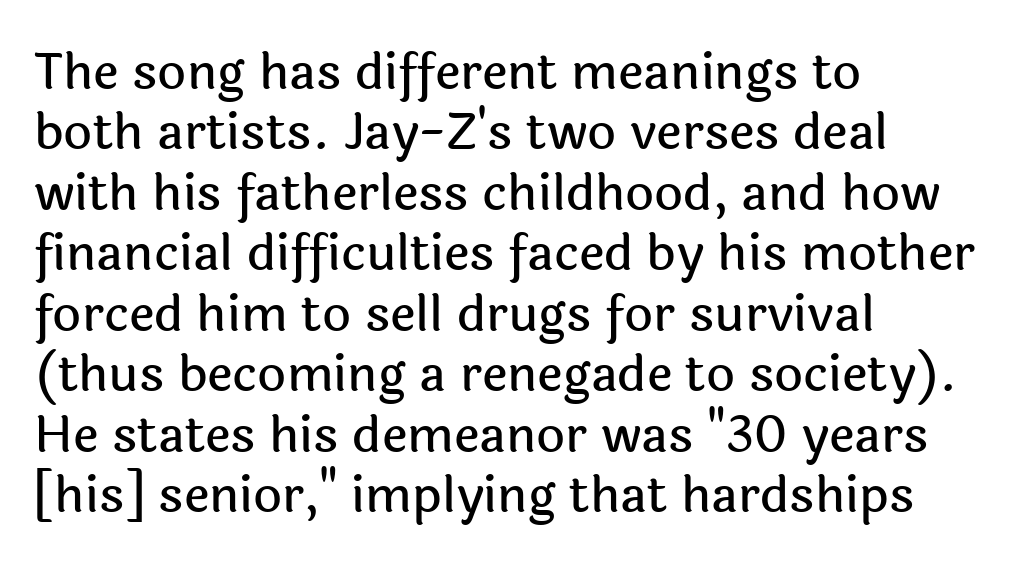
A clean baseline with only descenders dipping below it. A typesetter would call this proportional, since set widths differ per character. The typography opts for an upright posture over an oblique one. Is this a sans? Yes — the strokes have no serifs.
